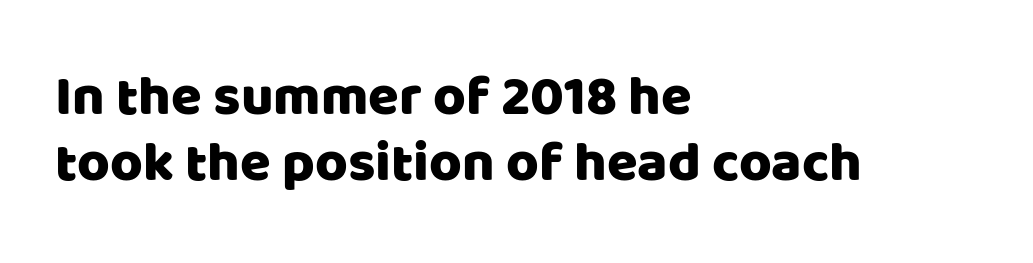
{"serif": "no", "italic": "no", "width": "normal", "stroke_contrast": "low", "x_height": "large", "monospaced": "no", "underline": "no", "align": "left", "line_spacing_ratio": 1.17, "letter_spacing": "normal", "letter_spacing_em": 0.0, "glyph_px": 56}
